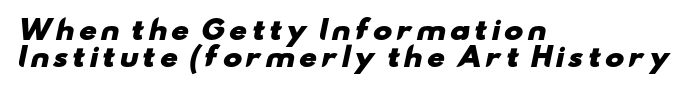
Q: Is the text bold? A: Yes.
Q: Is the text underlined? A: No.
Q: How is the paragraph aligned? A: Left-aligned.
Q: Is the spacing between lines tight, normal or loose? A: Tight.
